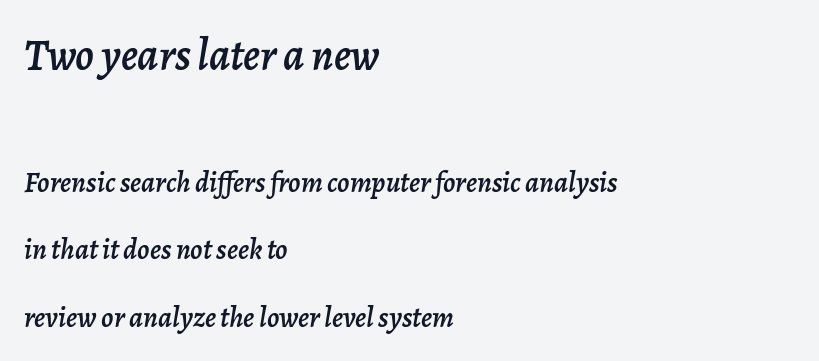
One-word summary of the alignment: left. The whole block is typeset with a tilt. Proportional: the letters do not fall into vertical columns. Decoration check: the copy has no underline. One glance says open: line gaps are wider than usual.
